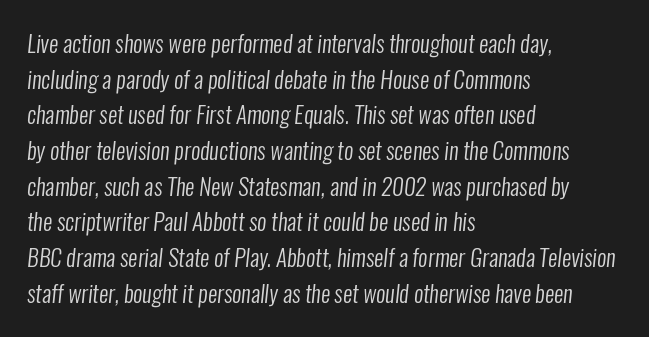
The image shows 23 px text type; set left-aligned, normal line spacing (1.55x), normal letter spacing, not underlined.
